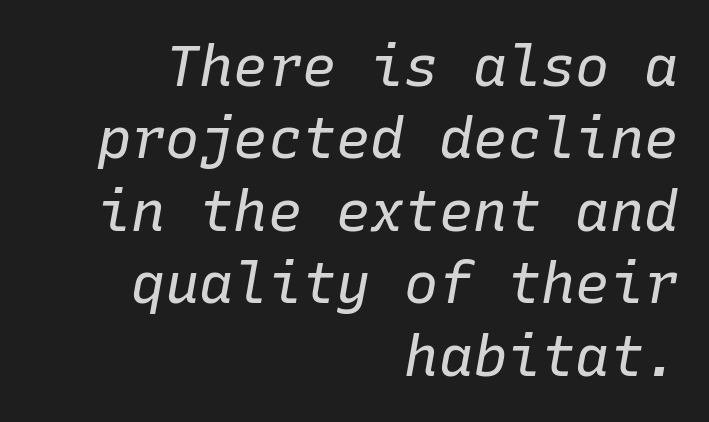
{"italic": "yes", "lean": "right", "slant_degrees": 10, "bold": "no", "weight": "regular", "width": "normal", "stroke_contrast": "low", "x_height": "medium", "monospaced": "yes", "underline": "no", "align": "right", "line_spacing": "normal", "line_spacing_ratio": 1.27, "letter_spacing": "normal", "letter_spacing_em": 0.0, "glyph_px": 57}
